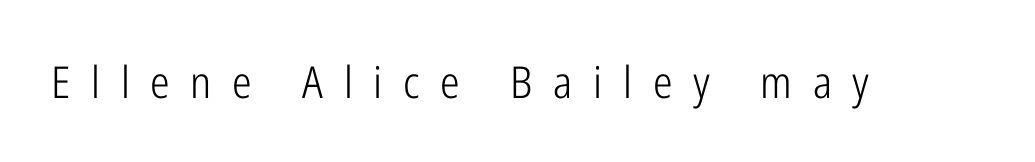
Q: Is the text bold? A: No.
Q: Is the text italic (slanted)? A: No, it is upright.
Q: Is the typeface a serif or a sans-serif typeface? A: Sans-serif.
Q: Is the text underlined? A: No.
Q: Is the spacing between letters normal or unusually wide? A: Unusually wide.
Q: Width (condensed, normal, or wide)? A: Condensed.
Q: Stroke contrast? A: Low.
Q: x-height? A: Medium.
Q: Monospaced? A: No.
